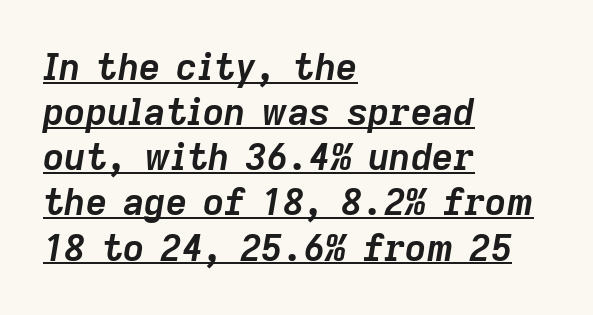
{"italic": "yes", "lean": "right", "slant_degrees": 9, "bold": "yes", "weight": "semibold", "width": "normal", "stroke_contrast": "low", "x_height": "medium", "monospaced": "no", "underline": "yes", "align": "left", "line_spacing_ratio": 1.22, "letter_spacing": "normal", "letter_spacing_em": 0.0, "glyph_px": 37}
